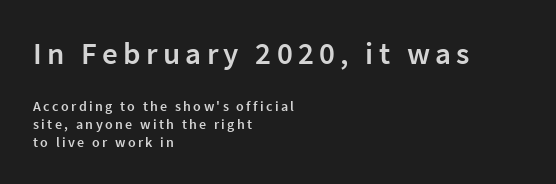
Honestly, the row spacing looks completely unremarkable. Characters remain perfectly vertical along every line. Layout note: lines flush left. Stems and bowls a touch heavier than normal — semibold.
